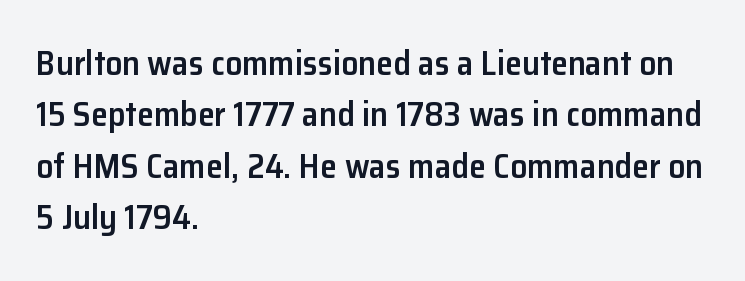
{"serif": "no", "italic": "no", "bold": "semi", "weight": "semibold", "width": "normal", "stroke_contrast": "low", "x_height": "medium", "monospaced": "no", "underline": "no", "align": "left", "line_spacing": "normal", "line_spacing_ratio": 1.51, "letter_spacing": "normal", "letter_spacing_em": 0.0, "glyph_px": 34}
